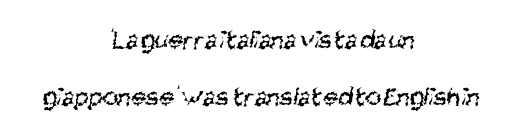
{"bold": "no", "underline": "no", "align": "center", "line_spacing": "loose", "line_spacing_ratio": 2.1, "letter_spacing": "normal", "letter_spacing_em": 0.0, "glyph_px": 27}
